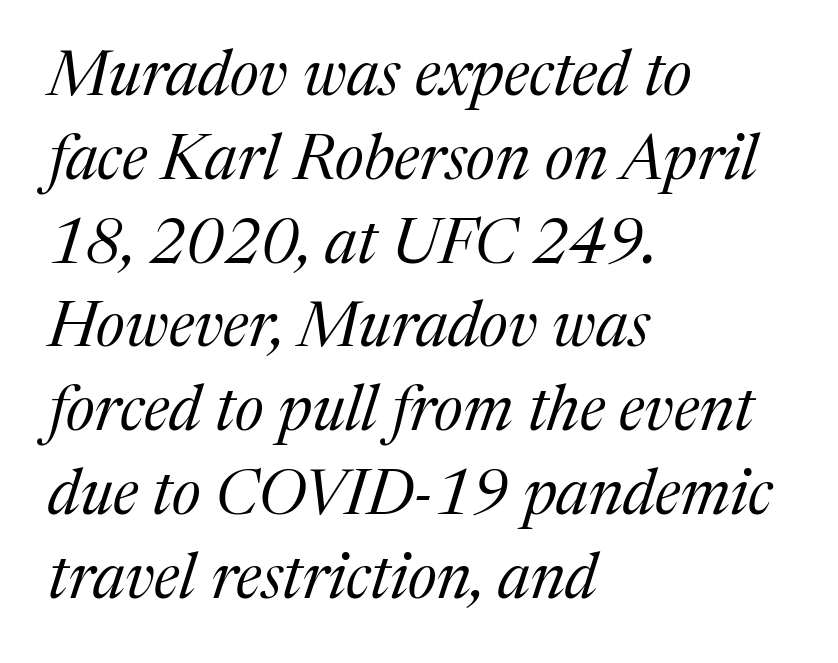
The image shows 63 px regular-weight serif type, italic (leaning right); set left-aligned, normal line spacing (1.33x), normal letter spacing, not underlined; medium stroke contrast and a medium x-height.
